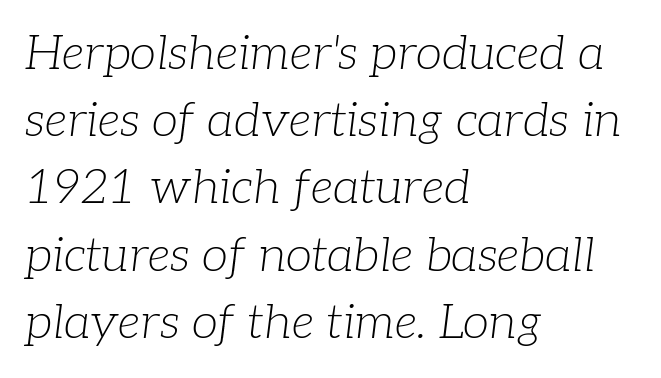
Q: Is the text bold? A: No.
Q: Is the text italic (slanted)? A: Yes, it leans right by about 7 degrees.
Q: Is the typeface a serif or a sans-serif typeface? A: Serif.
Q: Is the text underlined? A: No.
Q: How is the paragraph aligned? A: Left-aligned.
Q: Is the spacing between letters normal or unusually wide? A: Normal.
Q: Is the spacing between lines tight, normal or loose? A: Normal.
Q: Width (condensed, normal, or wide)? A: Normal.
Q: Stroke contrast? A: Low.
Q: x-height? A: Medium.
Q: Monospaced? A: No.
